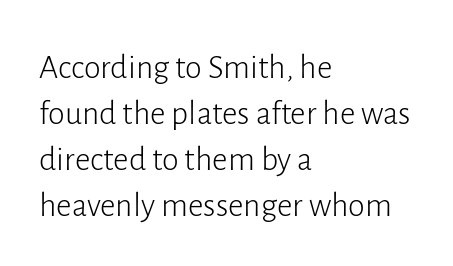
Q: Is the text bold? A: No.
Q: Is the text italic (slanted)? A: No, it is upright.
Q: Is the typeface a serif or a sans-serif typeface? A: Sans-serif.
Q: Is the text underlined? A: No.
Q: How is the paragraph aligned? A: Left-aligned.
Q: Is the spacing between letters normal or unusually wide? A: Normal.
Q: Is the spacing between lines tight, normal or loose? A: Normal.
Q: Width (condensed, normal, or wide)? A: Normal.
Q: Stroke contrast? A: Low.
Q: x-height? A: Medium.
Q: Monospaced? A: No.
